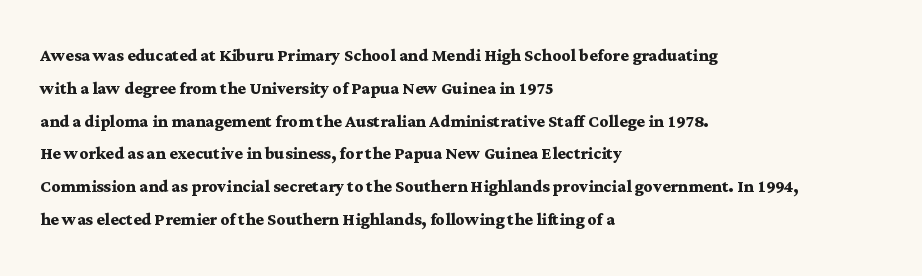
{"italic": "no", "bold": "yes", "underline": "no", "align": "left", "line_spacing": "normal", "line_spacing_ratio": 1.49, "letter_spacing": "normal", "letter_spacing_em": 0.0, "glyph_px": 22}
